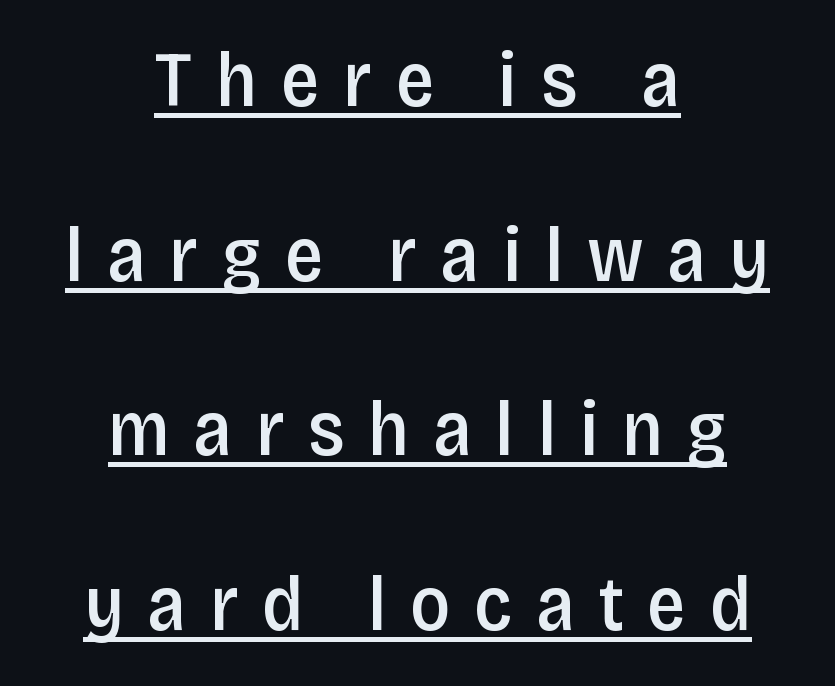
{"serif": "no", "italic": "no", "bold": "semi", "weight": "semibold", "width": "condensed", "stroke_contrast": "low", "x_height": "large", "monospaced": "no", "underline": "yes", "align": "center", "line_spacing": "loose", "line_spacing_ratio": 2.24, "letter_spacing": "wide", "letter_spacing_em": 0.3, "glyph_px": 78}
